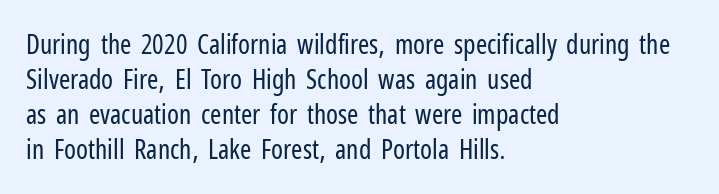
The image shows 27 px text type, upright; set left-aligned, normal line spacing (1.3x), normal letter spacing, not underlined.
